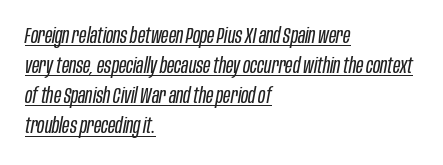
Default kerning and tracking; the words read as compact shapes. Check the space under the baseline: a stroke is drawn there. Short and long lines alike share a common starting point at left. Posture: slanted. Summary of vertical rhythm: regular, with standard interline spacing. Heft: none added — not bold.
